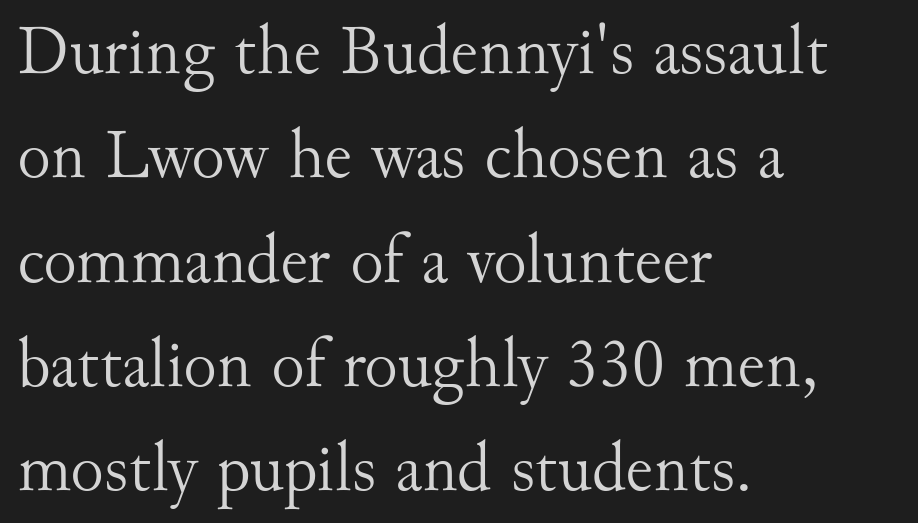
{"serif": "yes", "italic": "no", "bold": "no", "weight": "light", "width": "normal", "stroke_contrast": "medium", "x_height": "small", "monospaced": "no", "underline": "no", "align": "left", "line_spacing": "normal", "line_spacing_ratio": 1.49, "letter_spacing": "normal", "letter_spacing_em": 0.0, "glyph_px": 70}
